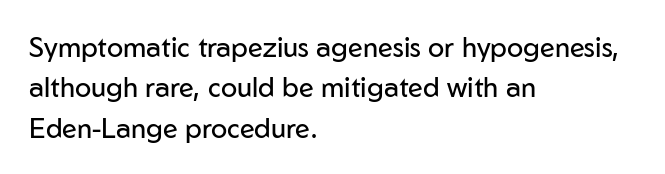
The image shows 27 px text type, upright; set left-aligned, normal line spacing (1.5x), normal letter spacing, not underlined.
